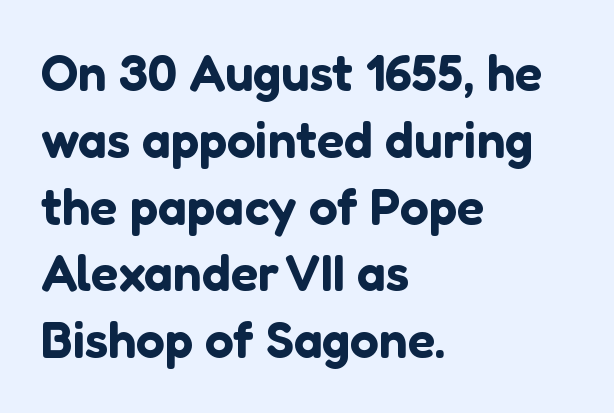
Q: Is the text italic (slanted)? A: No, it is upright.
Q: Is the typeface a serif or a sans-serif typeface? A: Sans-serif.
Q: Is the text underlined? A: No.
Q: How is the paragraph aligned? A: Left-aligned.
Q: Is the spacing between letters normal or unusually wide? A: Normal.
Q: Is the spacing between lines tight, normal or loose? A: Normal.
Q: Width (condensed, normal, or wide)? A: Normal.
Q: Stroke contrast? A: Low.
Q: x-height? A: Medium.
Q: Monospaced? A: No.
